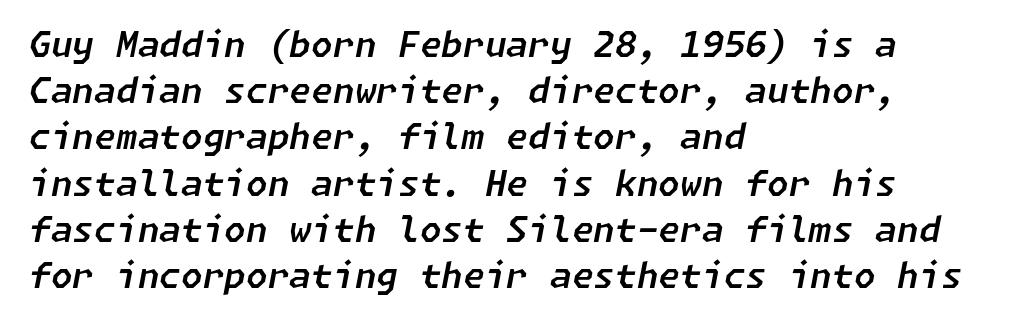
Quick note: interline space is typical. Left-aligned paragraph, ragged on the right. The words here are not underlined. These lines keep a tight, regular rhythm from letter to letter. The specimen reads as italic at a glance.
